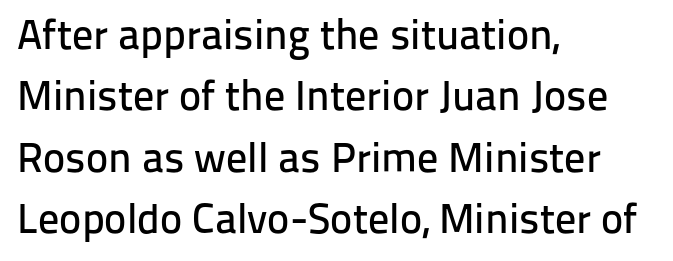
{"serif": "no", "italic": "no", "width": "normal", "stroke_contrast": "low", "x_height": "medium", "monospaced": "no", "underline": "no", "align": "left", "line_spacing": "normal", "line_spacing_ratio": 1.46, "letter_spacing": "normal", "letter_spacing_em": 0.0, "glyph_px": 42}
